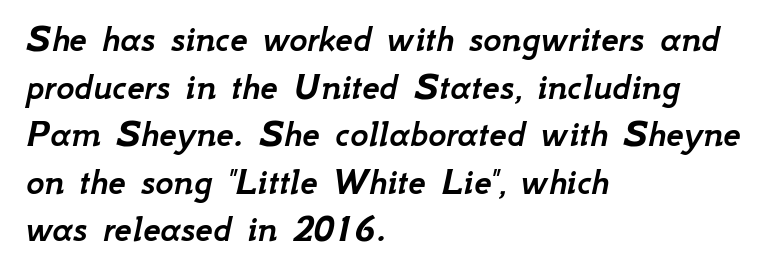
The image shows 39 px text type, italic (leaning right); set left-aligned, line spacing 1.22x, normal letter spacing, not underlined; low stroke contrast and a small x-height.
